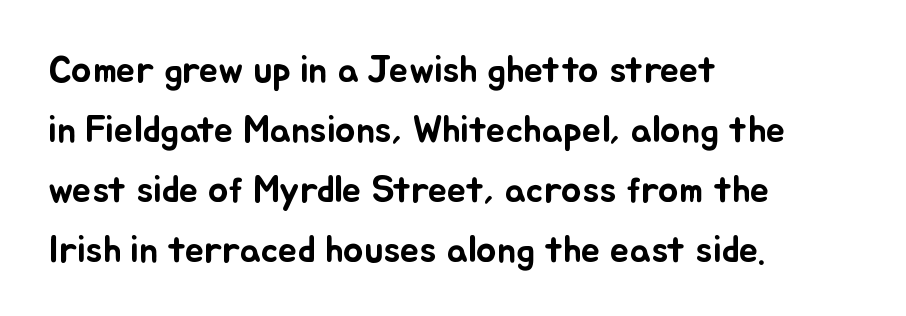
The designer left line spacing at the default. When letters stand straight like this, we call the style roman or upright. A typesetter would call this proportional, since set widths differ per character. The space beneath each line is pristine and unruled. A student would call this left alignment; a typographer would say flush left, rag right.
